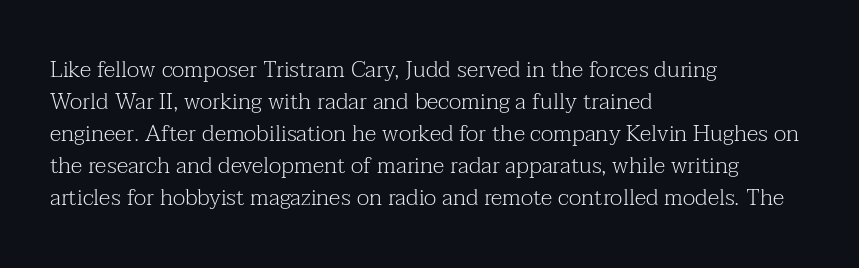
The image shows 23 px text type, upright; set left-aligned, normal line spacing (1.39x), normal letter spacing, not underlined.
